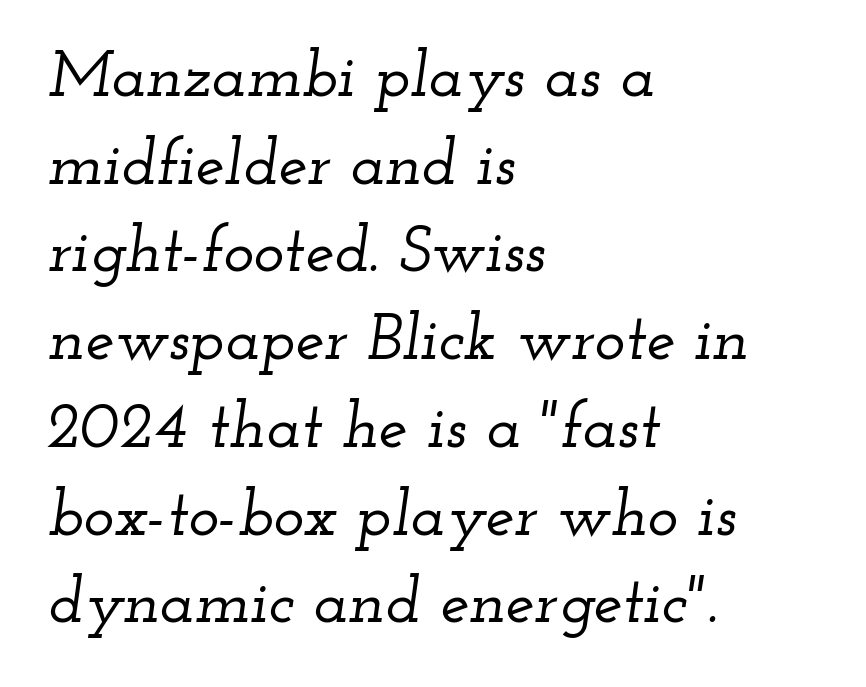
The glyphs are unaccompanied by any horizontal stroke below them. The passage shown leans; its letterforms are oblique. If you measured baseline to baseline, you'd find a middling distance. This rendering leaves character spacing at its baseline value. Letterform terminals end in serifs throughout the passage.
